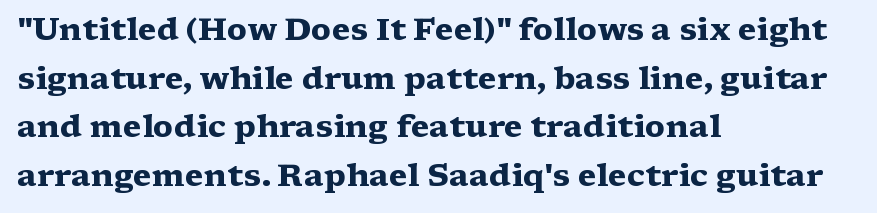
The image shows 31 px heavy, wide serif type, upright; set left-aligned, normal line spacing (1.57x), normal letter spacing, not underlined; medium stroke contrast and a medium x-height.
